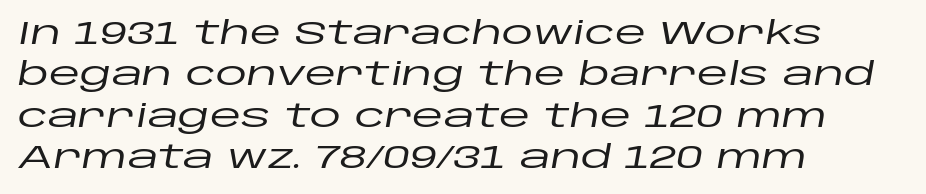
Q: Is the text italic (slanted)? A: Yes, it leans right by about 10 degrees.
Q: Is the text underlined? A: No.
Q: How is the paragraph aligned? A: Left-aligned.
Q: Is the spacing between letters normal or unusually wide? A: Normal.
Q: Is the spacing between lines tight, normal or loose? A: Normal.
Q: Width (condensed, normal, or wide)? A: Wide.
Q: Stroke contrast? A: Low.
Q: x-height? A: Large.
Q: Monospaced? A: No.
